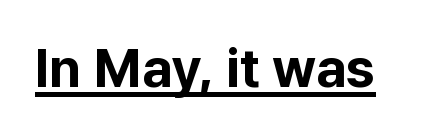
Q: Is the text bold? A: Yes.
Q: Is the text italic (slanted)? A: No, it is upright.
Q: Is the typeface a serif or a sans-serif typeface? A: Sans-serif.
Q: Is the text underlined? A: Yes.
Q: Is the spacing between letters normal or unusually wide? A: Normal.
Q: Width (condensed, normal, or wide)? A: Normal.
Q: Stroke contrast? A: Low.
Q: x-height? A: Medium.
Q: Monospaced? A: No.
